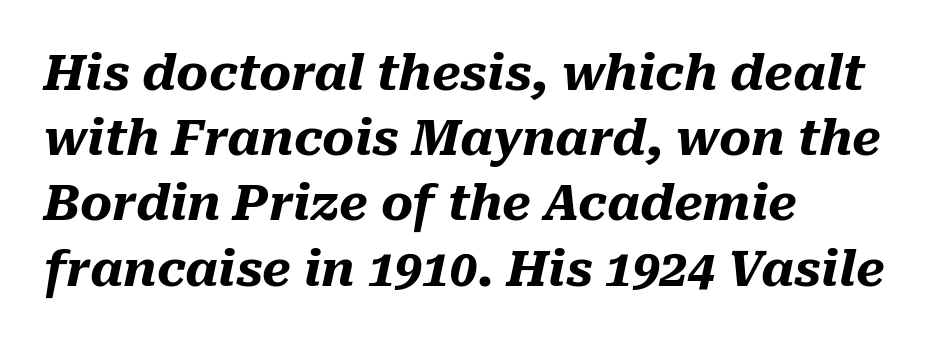
The image shows 49 px heavy type, italic (leaning right); set left-aligned, normal line spacing (1.33x), normal letter spacing, not underlined; medium stroke contrast and a medium x-height.
